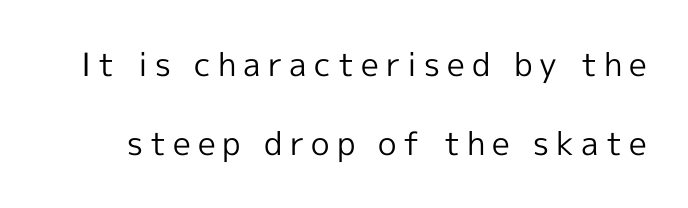
Q: Is the text bold? A: No.
Q: Is the text italic (slanted)? A: No, it is upright.
Q: Is the typeface a serif or a sans-serif typeface? A: Sans-serif.
Q: Is the text underlined? A: No.
Q: Is the spacing between letters normal or unusually wide? A: Unusually wide.
Q: Is the spacing between lines tight, normal or loose? A: Loose.
Q: Width (condensed, normal, or wide)? A: Normal.
Q: x-height? A: Medium.
Q: Monospaced? A: No.
